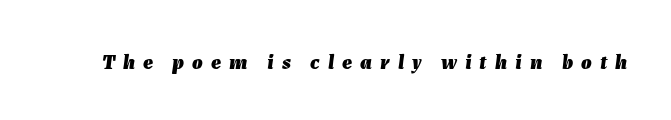
Q: Is the text bold? A: Yes.
Q: Is the text italic (slanted)? A: Yes, it leans right by about 7 degrees.
Q: Is the text underlined? A: No.
Q: Is the spacing between letters normal or unusually wide? A: Unusually wide.
